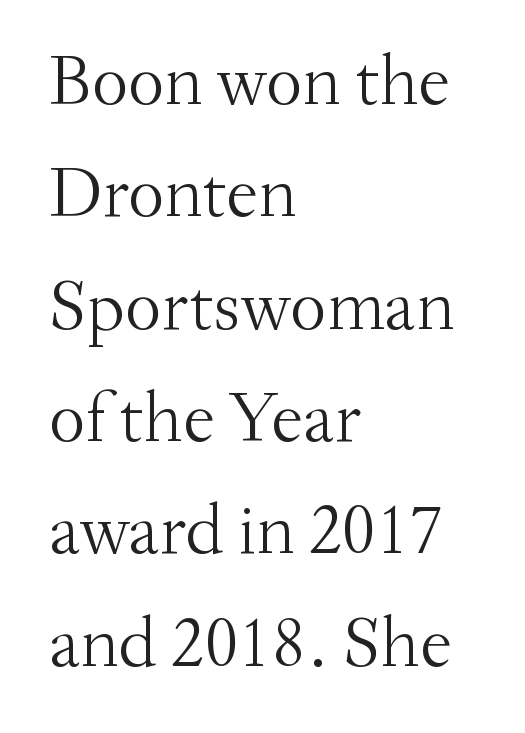
{"serif": "yes", "italic": "no", "bold": "no", "weight": "light", "width": "normal", "stroke_contrast": "medium", "x_height": "small", "monospaced": "no", "underline": "no", "align": "left", "line_spacing": "normal", "line_spacing_ratio": 1.56, "letter_spacing": "normal", "letter_spacing_em": 0.0, "glyph_px": 72}
